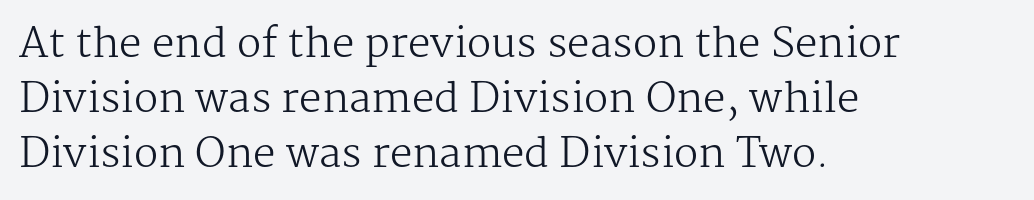
Between one letter and the next there's only the usual sliver of space. Stem width sits at or under what a default text font uses. Spacing verdict: proportional, widths tailored to each character. Is there much room between lines? A standard amount, neither cramped nor airy. A roman cut, with each character standing at attention.
